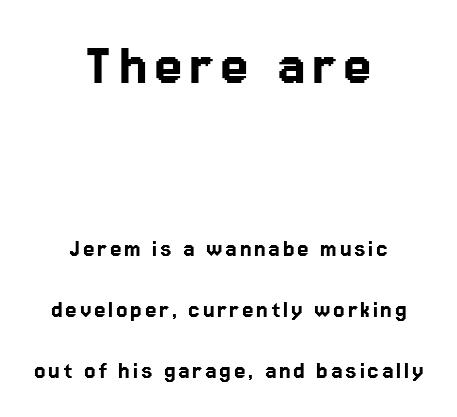
Q: Is the text italic (slanted)? A: No, it is upright.
Q: Is the typeface a serif or a sans-serif typeface? A: Sans-serif.
Q: Is the text underlined? A: No.
Q: How is the paragraph aligned? A: Centered.
Q: Is the spacing between lines tight, normal or loose? A: Loose.
Q: Which block of text is set in a larger size, the first (top) or the second (bottom)? A: The first (top) one.
Q: Width (condensed, normal, or wide)? A: Normal.
Q: Stroke contrast? A: Low.
Q: x-height? A: Medium.
Q: Monospaced? A: No.
